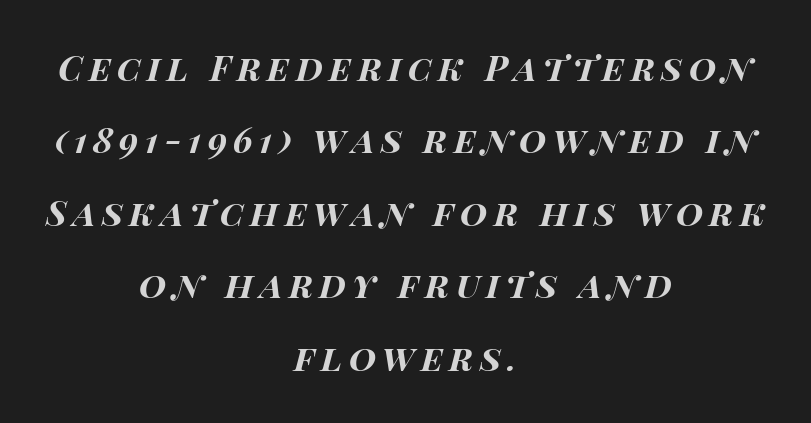
Q: Is the text bold? A: Yes.
Q: Is the text italic (slanted)? A: Yes, it leans right by about 14 degrees.
Q: Is the text underlined? A: No.
Q: How is the paragraph aligned? A: Centered.
Q: Is the spacing between lines tight, normal or loose? A: Loose.
Q: Width (condensed, normal, or wide)? A: Wide.
Q: Stroke contrast? A: High.
Q: x-height? A: Large.
Q: Monospaced? A: No.
